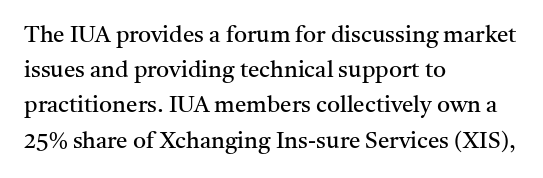
The image shows 23 px text type, upright; set left-aligned, normal line spacing (1.53x), normal letter spacing, not underlined.
